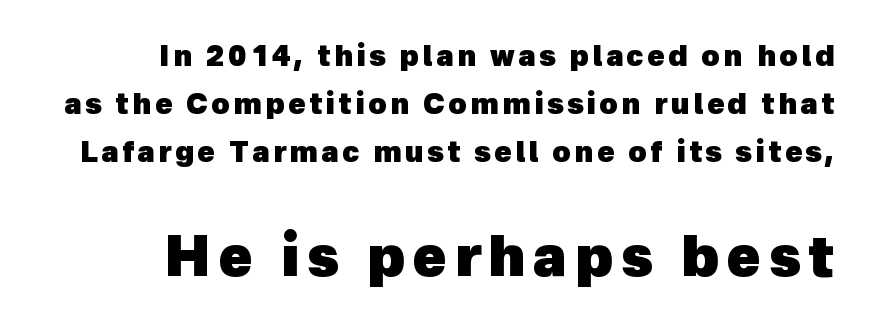
The image shows 56 px heavy sans-serif type; set line spacing 1.71x, not underlined; the second (bottom) block is 2.0x larger; a medium x-height.
